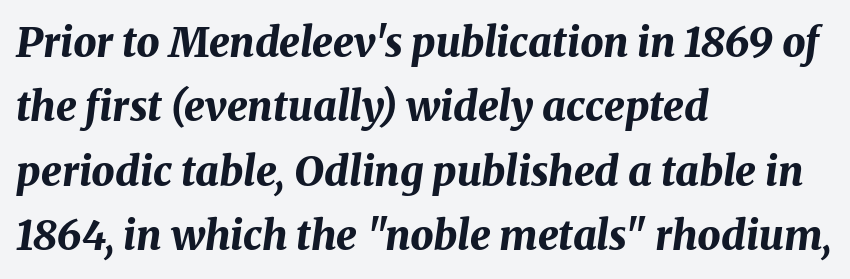
Q: Is the text bold? A: Yes.
Q: Is the text italic (slanted)? A: Yes, it leans right by about 8 degrees.
Q: Is the text underlined? A: No.
Q: How is the paragraph aligned? A: Left-aligned.
Q: Is the spacing between letters normal or unusually wide? A: Normal.
Q: Is the spacing between lines tight, normal or loose? A: Normal.
Q: Width (condensed, normal, or wide)? A: Normal.
Q: Stroke contrast? A: Medium.
Q: x-height? A: Medium.
Q: Monospaced? A: No.
